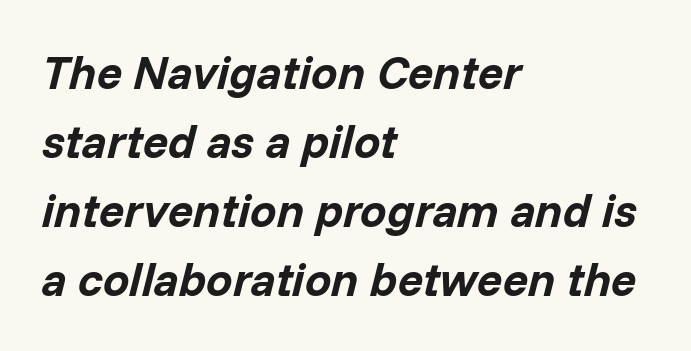
{"italic": "yes", "lean": "right", "slant_degrees": 14, "bold": "yes", "weight": "bold", "width": "normal", "stroke_contrast": "low", "x_height": "medium", "monospaced": "no", "underline": "no", "align": "left", "line_spacing": "normal", "line_spacing_ratio": 1.47, "letter_spacing": "normal", "letter_spacing_em": 0.0, "glyph_px": 47}
